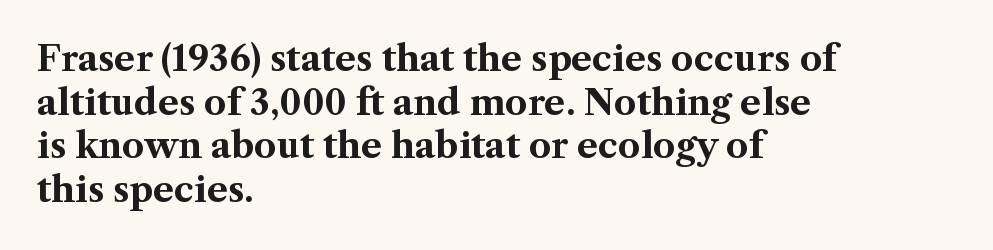
Q: Is the text bold? A: Yes.
Q: Is the text italic (slanted)? A: No, it is upright.
Q: Is the typeface a serif or a sans-serif typeface? A: Serif.
Q: Is the text underlined? A: No.
Q: How is the paragraph aligned? A: Left-aligned.
Q: Is the spacing between letters normal or unusually wide? A: Normal.
Q: Is the spacing between lines tight, normal or loose? A: Normal.
Q: Width (condensed, normal, or wide)? A: Normal.
Q: Stroke contrast? A: Medium.
Q: x-height? A: Medium.
Q: Monospaced? A: No.
